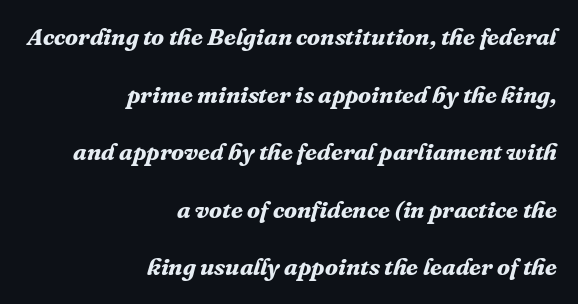
The image shows 24 px bold type, italic (leaning right); set right-aligned, loose line spacing (2.4x), normal letter spacing, not underlined.
